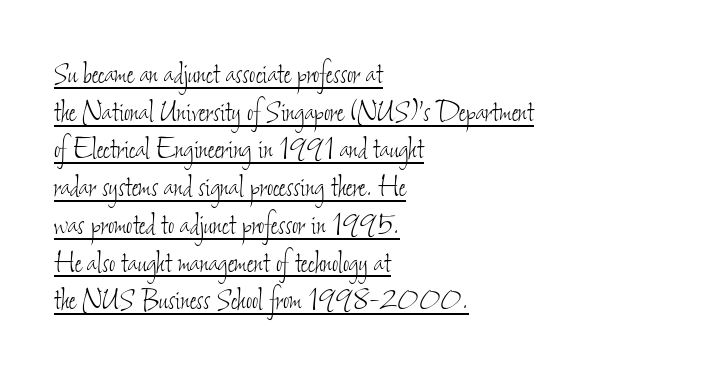
Looks like regular typesetting: each glyph gets only the width it needs. Weight: not bold — regular or lighter. Typeset ragged right — the left edge is the straight one. Look at the tracking — it's just the regular setting, nothing added.
